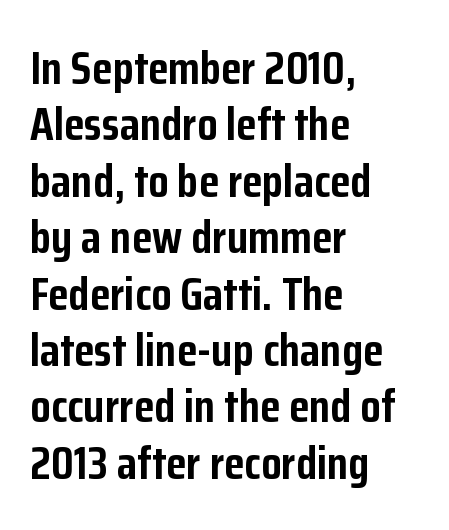
{"serif": "no", "italic": "no", "bold": "yes", "weight": "semibold", "width": "condensed", "stroke_contrast": "low", "x_height": "medium", "monospaced": "no", "underline": "no", "align": "left", "line_spacing_ratio": 1.2, "letter_spacing": "normal", "letter_spacing_em": 0.0, "glyph_px": 47}
